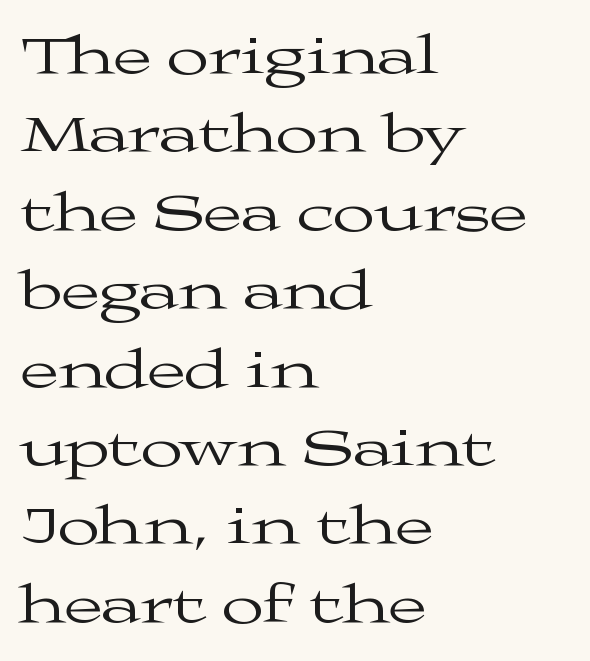
Line beginnings align vertically; line endings do not. Regular leading. What kind of face is this? One with serifs. Is the letter spacing exaggerated? No — it looks like the ordinary default. Posture: upright roman. Think of a printed novel: that variable character pitch is what you see here.
